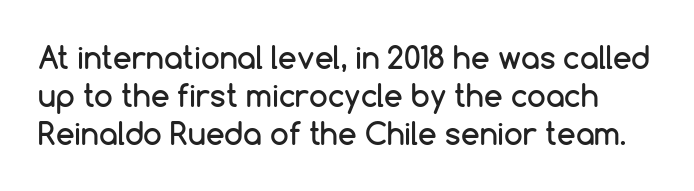
Q: Is the text italic (slanted)? A: No, it is upright.
Q: Is the typeface a serif or a sans-serif typeface? A: Sans-serif.
Q: Is the text underlined? A: No.
Q: Is the spacing between letters normal or unusually wide? A: Normal.
Q: Is the spacing between lines tight, normal or loose? A: Normal.
Q: Width (condensed, normal, or wide)? A: Normal.
Q: Stroke contrast? A: Low.
Q: x-height? A: Medium.
Q: Monospaced? A: No.
